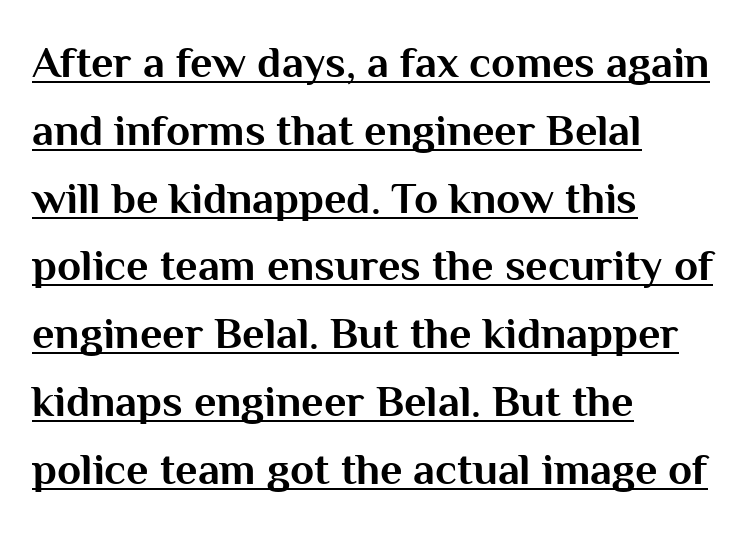
Q: Is the text bold? A: Yes.
Q: Is the text italic (slanted)? A: No, it is upright.
Q: Is the typeface a serif or a sans-serif typeface? A: Sans-serif.
Q: Is the text underlined? A: Yes.
Q: How is the paragraph aligned? A: Left-aligned.
Q: Is the spacing between letters normal or unusually wide? A: Normal.
Q: Is the spacing between lines tight, normal or loose? A: Normal.
Q: Width (condensed, normal, or wide)? A: Normal.
Q: Stroke contrast? A: Medium.
Q: x-height? A: Medium.
Q: Monospaced? A: No.
